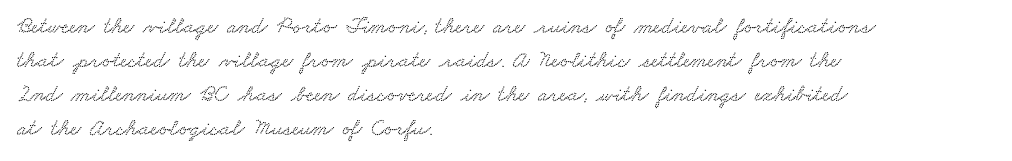
Honestly, the row spacing looks completely unremarkable. The setting favours the left margin, as ordinary paragraphs usually do. There is no visible air inserted between adjacent glyphs. Rule under the text: the space is simply empty.
